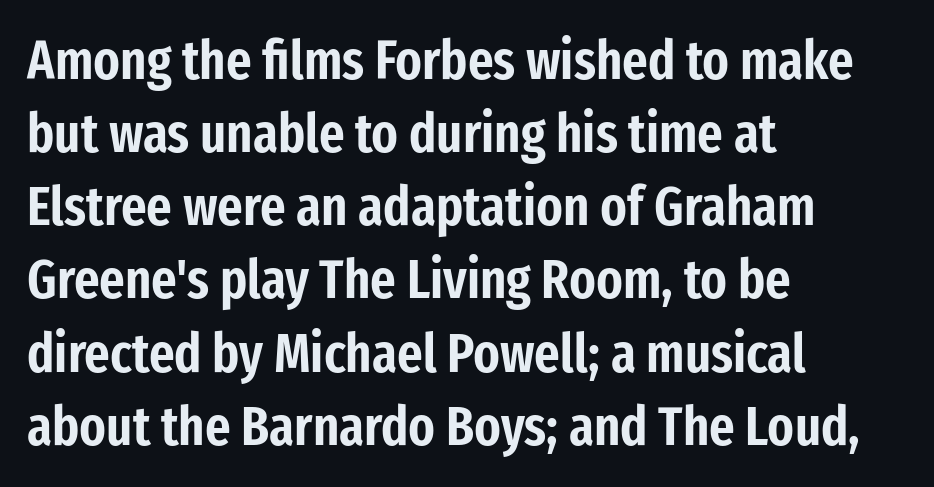
The glyphs in this specimen are sans serif. This sample uses plain, unmodified letter spacing. The paragraph has a hard left edge and a soft right edge. A typesetter would call this proportional, since set widths differ per character.
